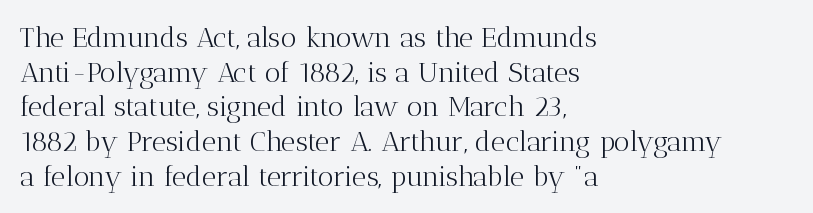
The image shows 28 px light serif type, upright; set left-aligned, line spacing 1.24x, normal letter spacing, not underlined; medium stroke contrast and a medium x-height.
